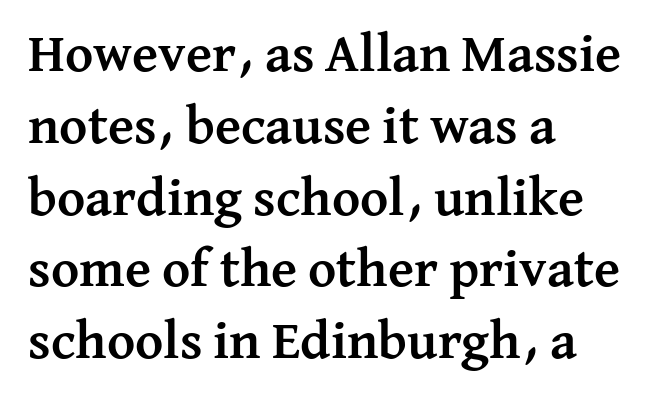
In terms of letterform style, serifs are clearly present. How are the letters spaced? Ordinarily, with no added tracking. All the whitespace from short lines collects on the right. Note the varied advance widths — an 'i' is clearly narrower than an 'm'. These words are printed bold, with thick strokes throughout. Does the leading feel generous? No, just average.
